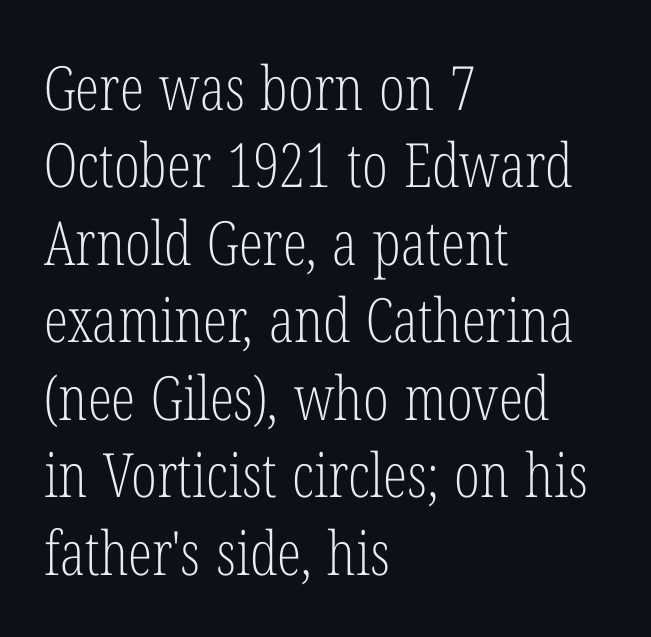
The image shows 61 px light, condensed serif type, upright; set left-aligned, normal line spacing (1.27x), normal letter spacing, not underlined; low stroke contrast and a medium x-height.
